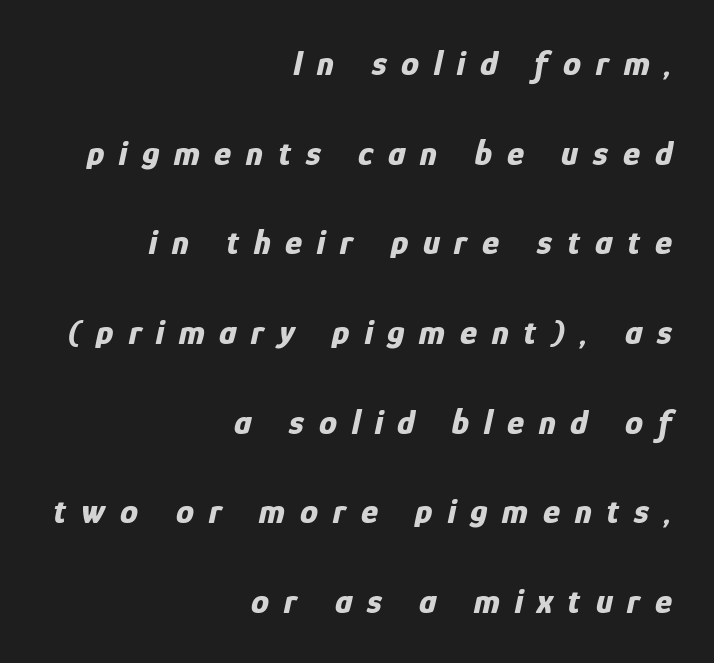
The image shows 36 px bold, condensed type, italic (leaning right); set right-aligned, loose line spacing (2.49x), unusually wide letter spacing (+0.41 em), not underlined; low stroke contrast and a medium x-height.
